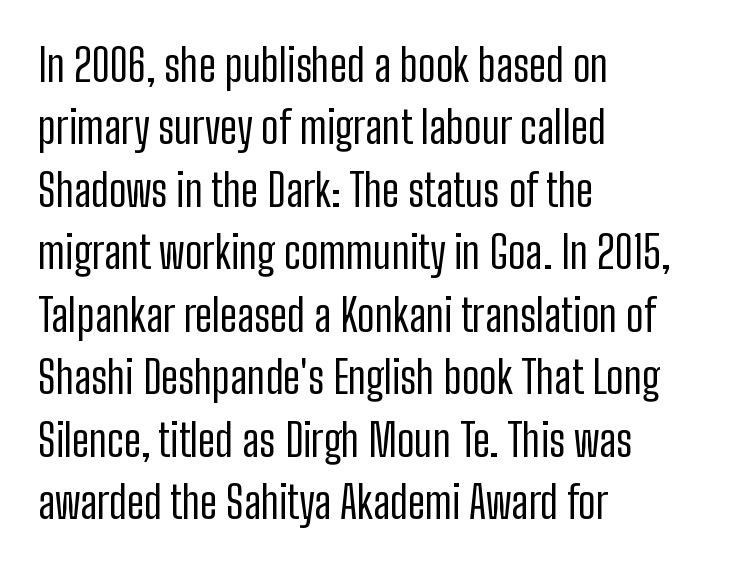
Q: Is the text bold? A: No.
Q: Is the text italic (slanted)? A: No, it is upright.
Q: Is the typeface a serif or a sans-serif typeface? A: Sans-serif.
Q: Is the text underlined? A: No.
Q: How is the paragraph aligned? A: Left-aligned.
Q: Is the spacing between letters normal or unusually wide? A: Normal.
Q: Is the spacing between lines tight, normal or loose? A: Normal.
Q: Width (condensed, normal, or wide)? A: Condensed.
Q: Stroke contrast? A: Low.
Q: x-height? A: Medium.
Q: Monospaced? A: No.
